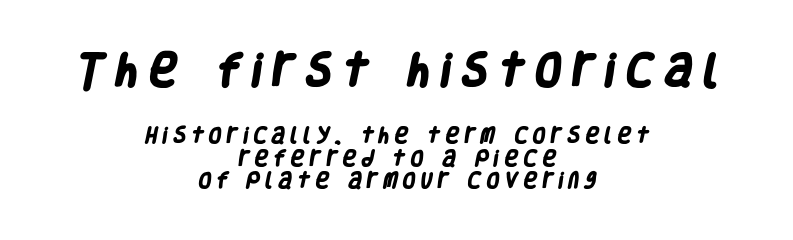
{"serif": "no", "bold": "yes", "weight": "heavy", "width": "condensed", "stroke_contrast": "low", "x_height": "large", "monospaced": "no", "underline": "no", "align": "center", "line_spacing_ratio": 1.24, "letter_spacing": "wide", "letter_spacing_em": 0.32, "larger_block": "first", "size_ratio": 2.06, "glyph_px": 37}
